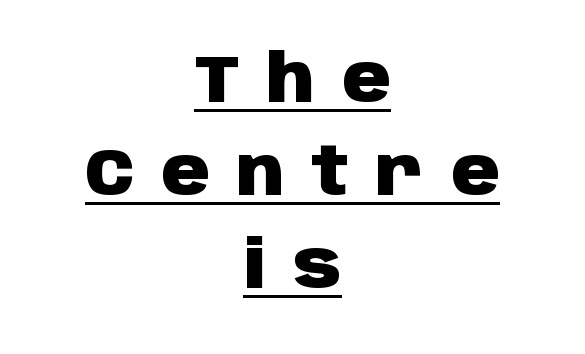
Designer's note — italics off, roman on. The passage shown is typeset with a sans-serif family. Underline: present. Is the block centered? Yes — each line is placed symmetrically about the middle. The line texture is sparse and dotted thanks to wide tracking. Caption: bold face, heavy strokes.
